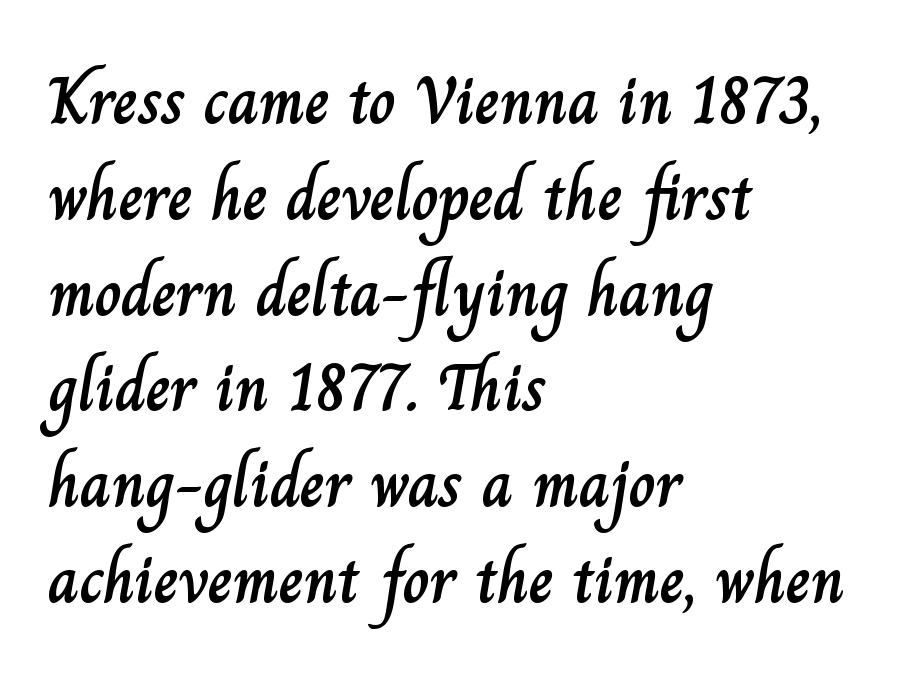
The image shows 67 px text type; set left-aligned, normal line spacing (1.43x), normal letter spacing, not underlined; low stroke contrast and a small x-height.
